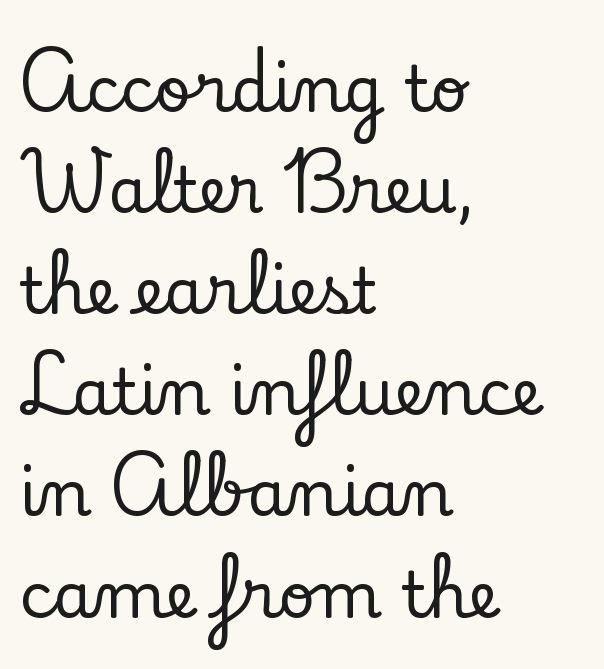
{"serif": "yes", "italic": "no", "width": "normal", "stroke_contrast": "low", "x_height": "small", "monospaced": "no", "underline": "no", "align": "left", "line_spacing": "normal", "line_spacing_ratio": 1.58, "letter_spacing": "normal", "letter_spacing_em": 0.0, "glyph_px": 64}
